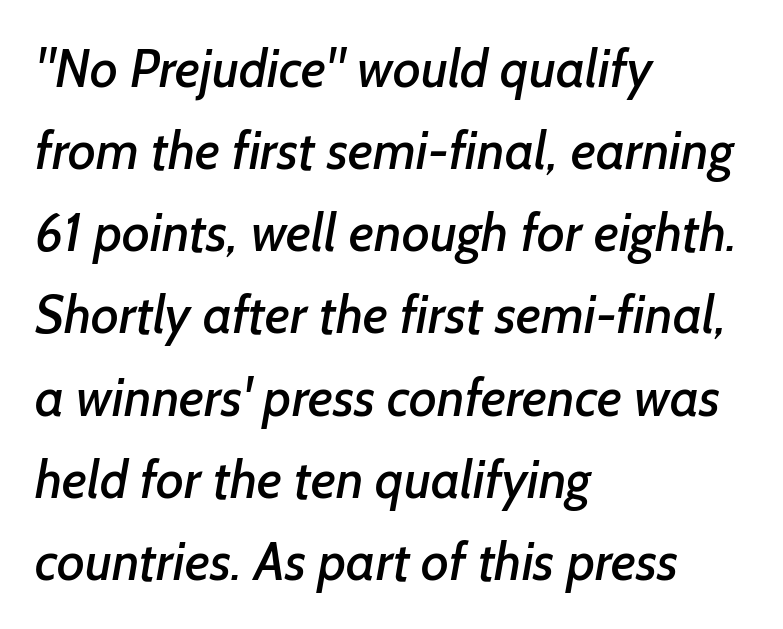
The letters sit at their default tracking, neither squeezed nor spread. Short and long lines alike share a common starting point at left. The baseline area is clear. The vertical gap from one line to the next is medium. Look at the bottom of the vertical strokes: they stop flat, with no serifs. Note the varied advance widths — an 'i' is clearly narrower than an 'm'.
